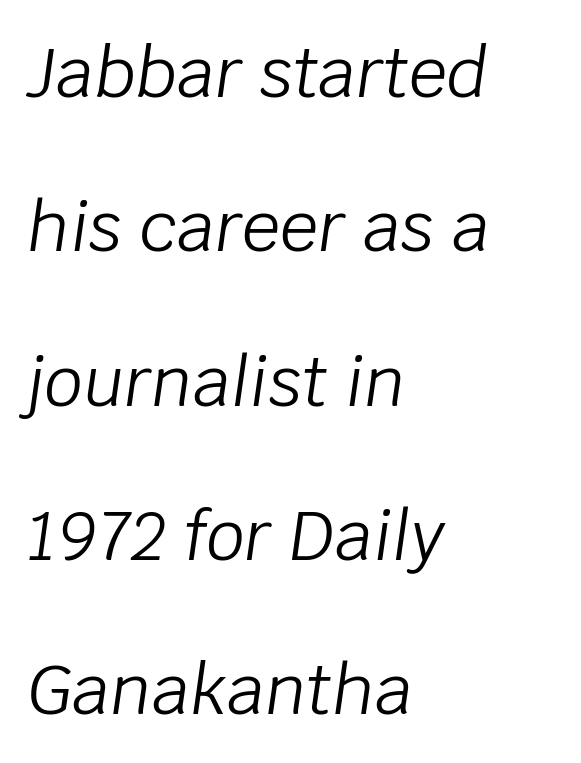
{"italic": "yes", "lean": "right", "slant_degrees": 8, "bold": "no", "weight": "light", "width": "normal", "stroke_contrast": "low", "x_height": "large", "monospaced": "no", "underline": "no", "align": "left", "line_spacing": "loose", "line_spacing_ratio": 2.27, "letter_spacing": "normal", "letter_spacing_em": 0.0, "glyph_px": 68}
